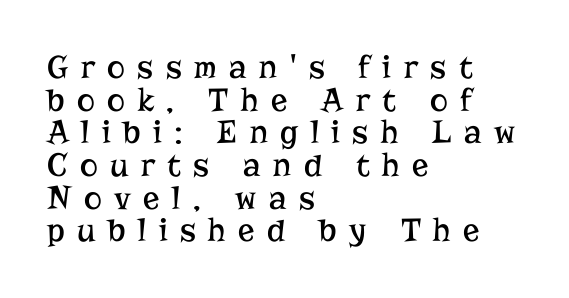
Q: Is the text bold? A: No.
Q: Is the text italic (slanted)? A: No, it is upright.
Q: Is the typeface a serif or a sans-serif typeface? A: Serif.
Q: Is the text underlined? A: No.
Q: How is the paragraph aligned? A: Left-aligned.
Q: Is the spacing between letters normal or unusually wide? A: Unusually wide.
Q: Is the spacing between lines tight, normal or loose? A: Tight.
Q: Width (condensed, normal, or wide)? A: Normal.
Q: Stroke contrast? A: Low.
Q: x-height? A: Medium.
Q: Monospaced? A: No.
